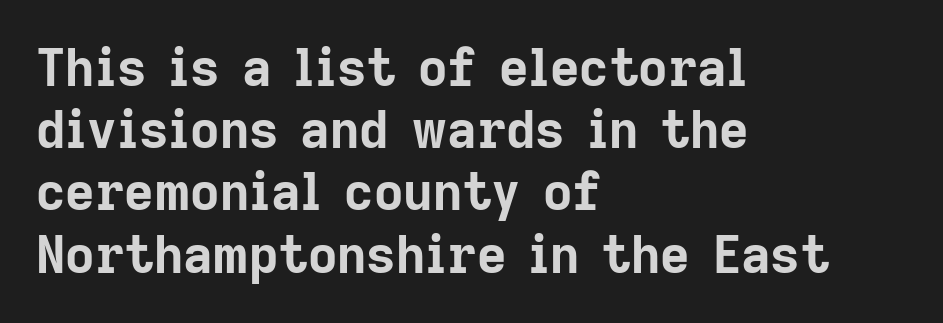
Q: Is the text bold? A: Yes.
Q: Is the text italic (slanted)? A: No, it is upright.
Q: Is the typeface a serif or a sans-serif typeface? A: Sans-serif.
Q: Is the text underlined? A: No.
Q: How is the paragraph aligned? A: Left-aligned.
Q: Is the spacing between letters normal or unusually wide? A: Normal.
Q: Width (condensed, normal, or wide)? A: Normal.
Q: Stroke contrast? A: Low.
Q: x-height? A: Medium.
Q: Monospaced? A: No.
